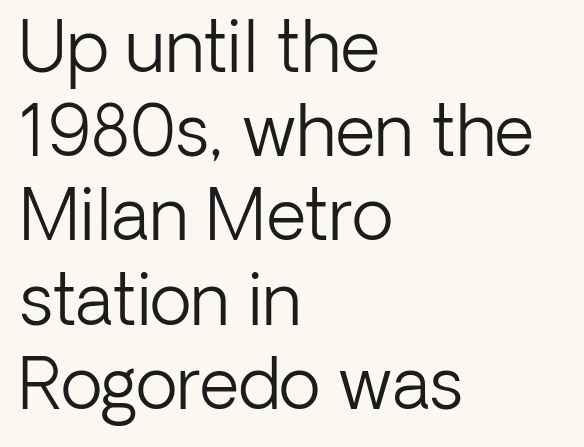
{"serif": "no", "italic": "no", "bold": "no", "weight": "light", "width": "normal", "stroke_contrast": "low", "x_height": "medium", "monospaced": "no", "underline": "no", "align": "left", "line_spacing_ratio": 1.22, "letter_spacing": "normal", "letter_spacing_em": 0.0, "glyph_px": 69}
